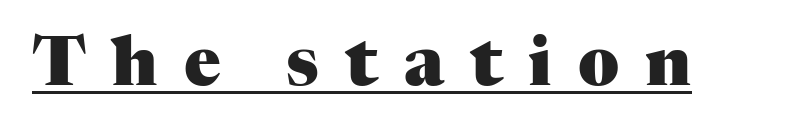
The image shows 68 px heavy serif type, upright; set unusually wide letter spacing (+0.38 em), underlined; medium stroke contrast and a medium x-height.
